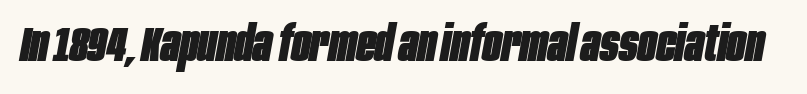
{"italic": "yes", "lean": "right", "slant_degrees": 10, "bold": "yes", "weight": "heavy", "width": "condensed", "stroke_contrast": "low", "x_height": "large", "monospaced": "no", "underline": "no", "letter_spacing": "normal", "letter_spacing_em": 0.0, "glyph_px": 50}
